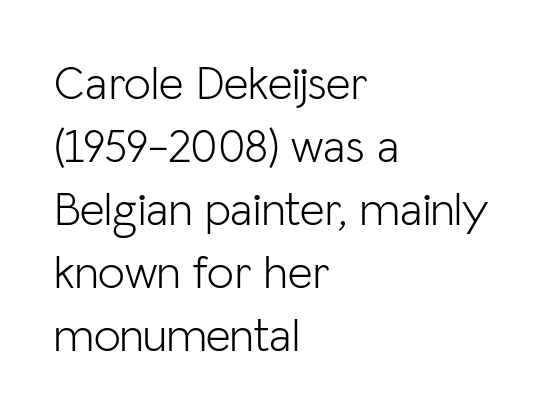
The image shows 48 px light sans-serif type, upright; set left-aligned, normal line spacing (1.31x), normal letter spacing, not underlined; low stroke contrast and a medium x-height.
